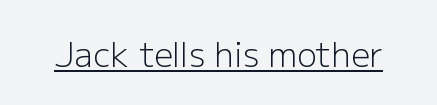
{"serif": "no", "italic": "no", "bold": "no", "weight": "light", "width": "normal", "stroke_contrast": "low", "x_height": "medium", "monospaced": "no", "underline": "yes", "letter_spacing": "normal", "letter_spacing_em": 0.0, "glyph_px": 33}
